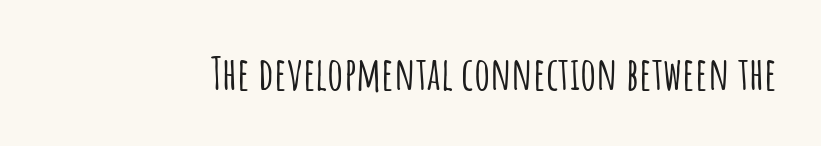
Classification — sans serif. Ordinary non-slanted type is in use. Words float on clear page, feet unadorned. Looks like regular typesetting: each glyph gets only the width it needs.
